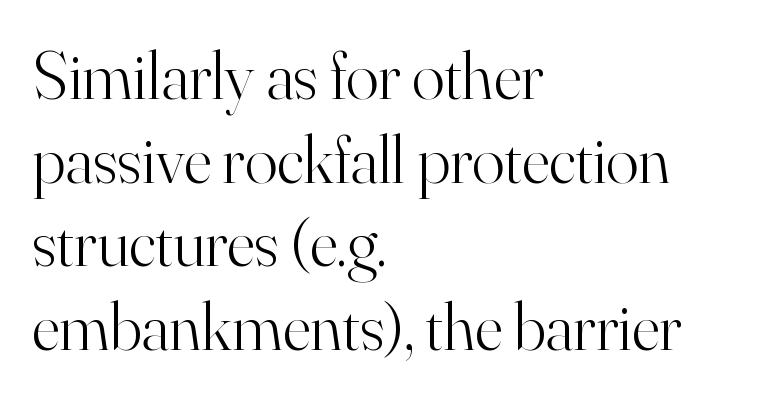
Does the copy run flush right? No — it runs flush left. Regarding serifs, this sample has them. Short note: letters normally spaced. The font sits on the lighter half of the weight spectrum, regular included. Quick note: underline off. Varying glyph widths throughout — classic text-font behaviour.
